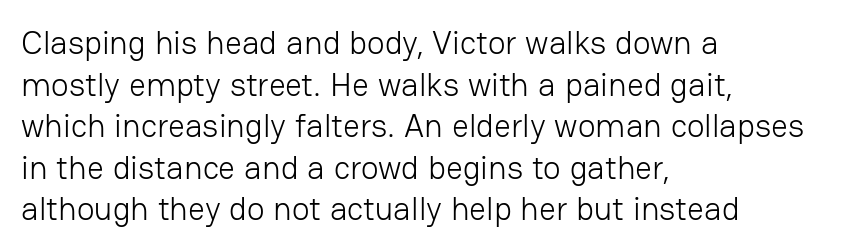
The image shows 33 px light sans-serif type, upright; set left-aligned, normal line spacing (1.26x), normal letter spacing, not underlined; low stroke contrast and a medium x-height.
